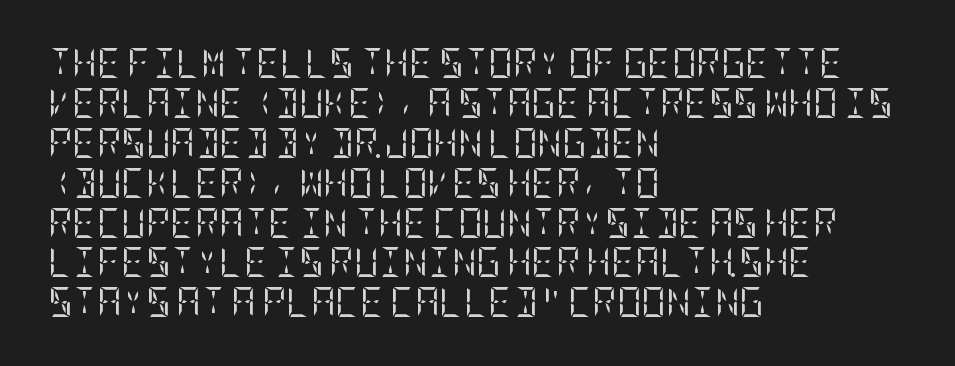
Q: Is the text bold? A: No.
Q: Is the text italic (slanted)? A: No, it is upright.
Q: Is the typeface a serif or a sans-serif typeface? A: Serif.
Q: Is the text underlined? A: No.
Q: How is the paragraph aligned? A: Left-aligned.
Q: Is the spacing between letters normal or unusually wide? A: Normal.
Q: Is the spacing between lines tight, normal or loose? A: Normal.
Q: Width (condensed, normal, or wide)? A: Condensed.
Q: Stroke contrast? A: Low.
Q: x-height? A: Large.
